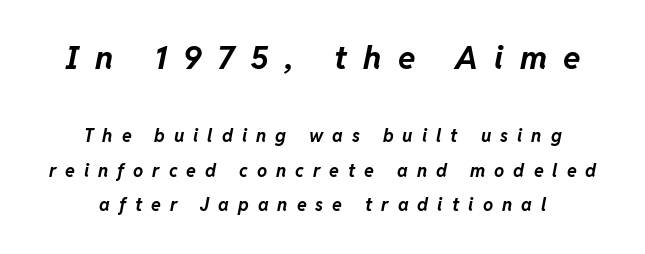
Q: Is the text bold? A: Yes.
Q: Is the text italic (slanted)? A: Yes, it leans right by about 11 degrees.
Q: Is the text underlined? A: No.
Q: How is the paragraph aligned? A: Centered.
Q: Is the spacing between letters normal or unusually wide? A: Unusually wide.
Q: Is the spacing between lines tight, normal or loose? A: Loose.
Q: Which block of text is set in a larger size, the first (top) or the second (bottom)? A: The first (top) one.
Q: Width (condensed, normal, or wide)? A: Normal.
Q: Stroke contrast? A: Low.
Q: x-height? A: Medium.
Q: Monospaced? A: No.
